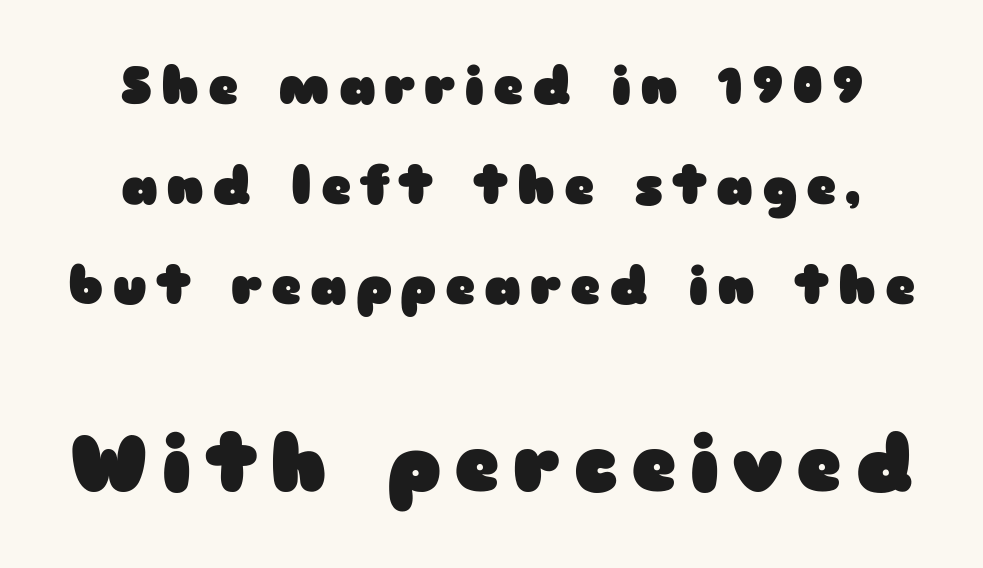
{"serif": "no", "italic": "no", "bold": "yes", "weight": "heavy", "width": "wide", "stroke_contrast": "low", "x_height": "medium", "monospaced": "no", "underline": "no", "line_spacing": "loose", "line_spacing_ratio": 1.92, "larger_block": "second", "size_ratio": 1.5, "glyph_px": 78}
